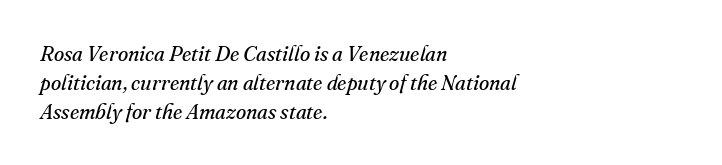
Decoration check: the copy has no underline. Vertically, the passage feels balanced, rows spaced as you'd expect. These lines are set flush left with a ragged right edge. The gaps between neighbouring characters are ordinary and unremarkable.
